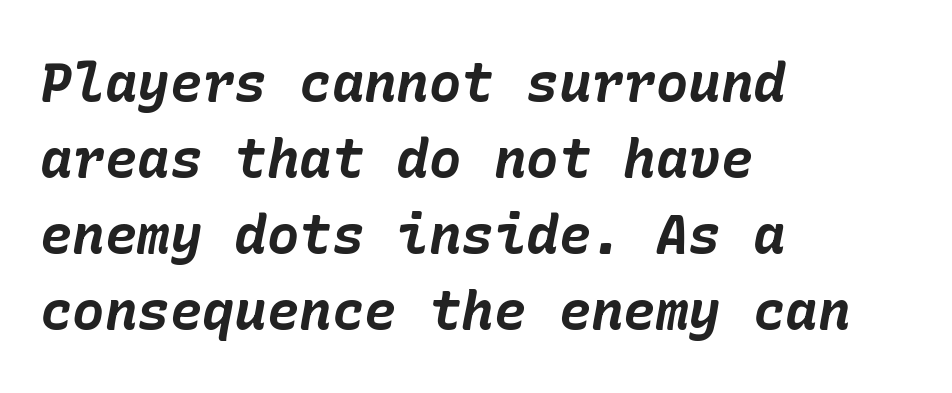
Q: Is the text bold? A: Yes.
Q: Is the text italic (slanted)? A: Yes, it leans right by about 10 degrees.
Q: Is the text underlined? A: No.
Q: How is the paragraph aligned? A: Left-aligned.
Q: Is the spacing between letters normal or unusually wide? A: Normal.
Q: Is the spacing between lines tight, normal or loose? A: Normal.
Q: Width (condensed, normal, or wide)? A: Normal.
Q: Stroke contrast? A: Low.
Q: x-height? A: Medium.
